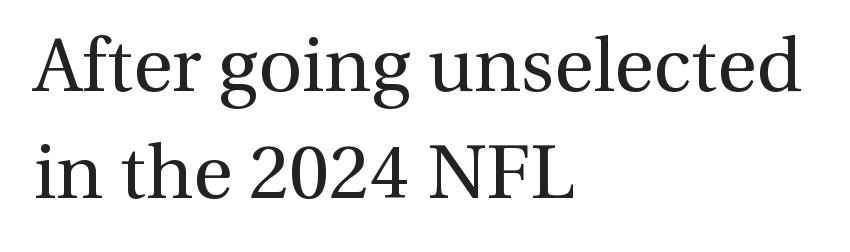
Words appear dense and cohesive because spacing is normal. Does the leading feel generous? No, just average. Quick note: underline off. Bold? No — there's no thickening of the strokes. Compared with a centered layout, this one pins lines to the left instead.
